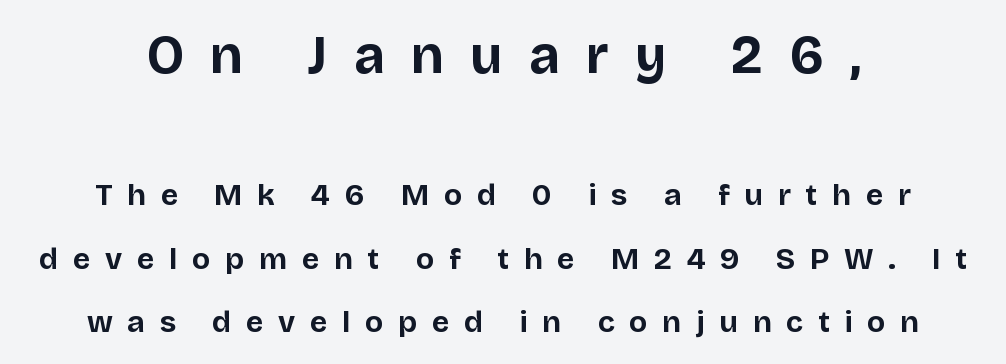
{"serif": "no", "italic": "no", "bold": "yes", "weight": "bold", "width": "normal", "stroke_contrast": "low", "x_height": "large", "monospaced": "no", "underline": "no", "align": "center", "line_spacing": "loose", "line_spacing_ratio": 2.11, "letter_spacing": "wide", "letter_spacing_em": 0.49, "larger_block": "first", "size_ratio": 1.77, "glyph_px": 53}
